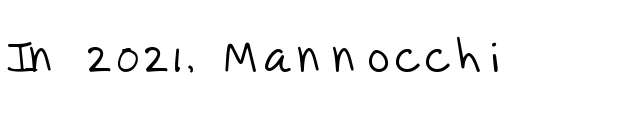
The image shows 48 px light sans-serif type; set not underlined; low stroke contrast and a large x-height.
